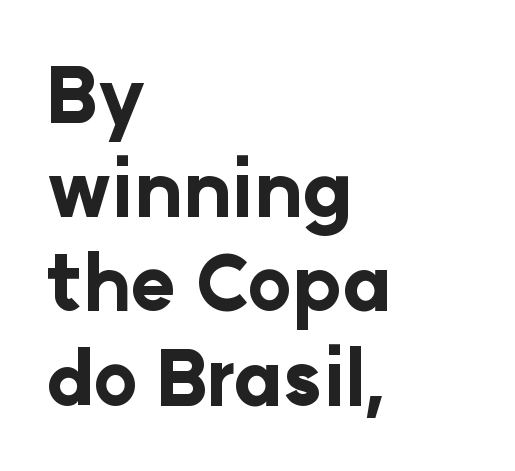
The image shows 76 px bold sans-serif type, upright; set left-aligned, line spacing 1.24x, normal letter spacing, not underlined; low stroke contrast and a medium x-height.
